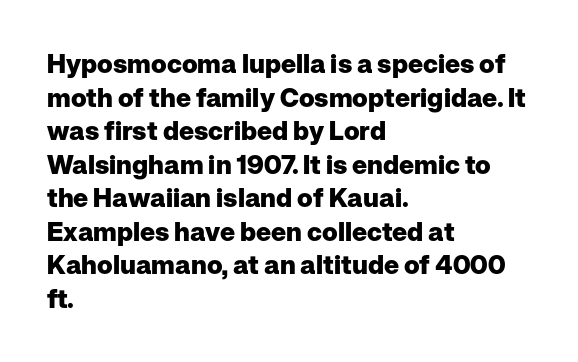
Q: Is the text bold? A: Yes.
Q: Is the text italic (slanted)? A: No, it is upright.
Q: Is the text underlined? A: No.
Q: How is the paragraph aligned? A: Left-aligned.
Q: Is the spacing between letters normal or unusually wide? A: Normal.
Q: Is the spacing between lines tight, normal or loose? A: Normal.
